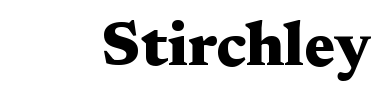
The image shows 61 px heavy, wide serif type, upright; set normal letter spacing, not underlined; medium stroke contrast and a medium x-height.
